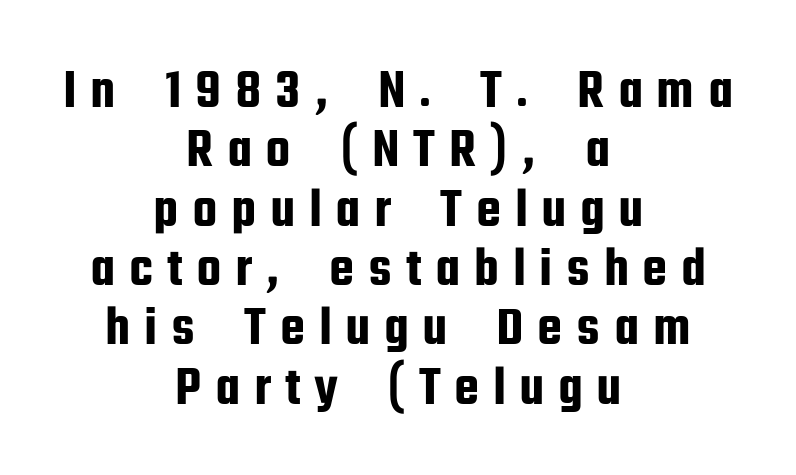
Q: Is the text italic (slanted)? A: No, it is upright.
Q: Is the typeface a serif or a sans-serif typeface? A: Sans-serif.
Q: Is the text underlined? A: No.
Q: How is the paragraph aligned? A: Centered.
Q: Is the spacing between letters normal or unusually wide? A: Unusually wide.
Q: Is the spacing between lines tight, normal or loose? A: Tight.
Q: Width (condensed, normal, or wide)? A: Condensed.
Q: Stroke contrast? A: Low.
Q: x-height? A: Medium.
Q: Monospaced? A: No.
